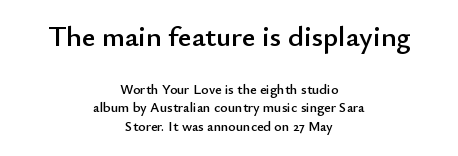
The specimen reads as upright at a glance. Reading top to bottom, the characters get smaller at the block break. The rendering uses natural spacing where letterforms have individual widths. Leading: standard. The words here are not underlined.
